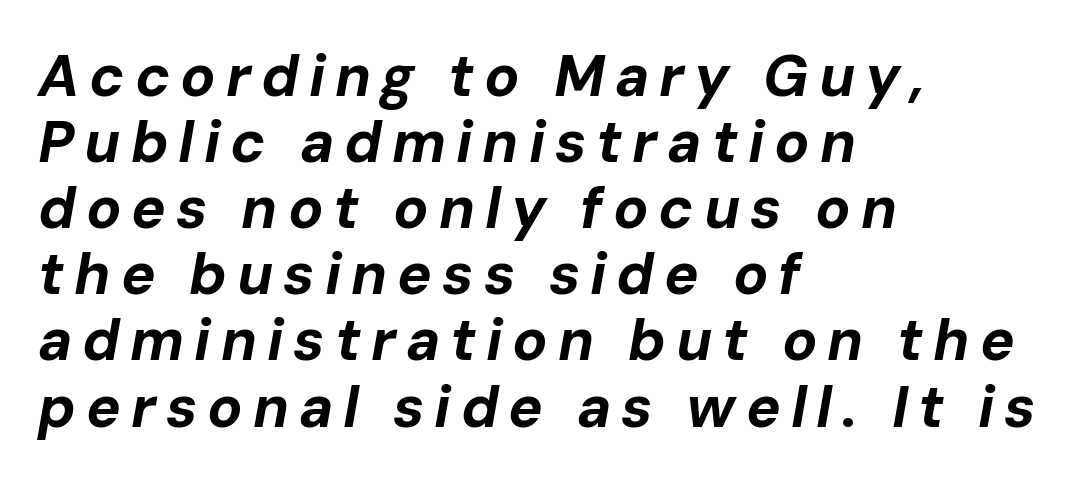
The whole block is typeset with a tilt. What's the leading like? Squeezed, with rows nearly overlapping. Left-aligned paragraph, ragged on the right. Does the weight exceed regular? Yes, all the way to bold. The foot of each line stays bare and open.
